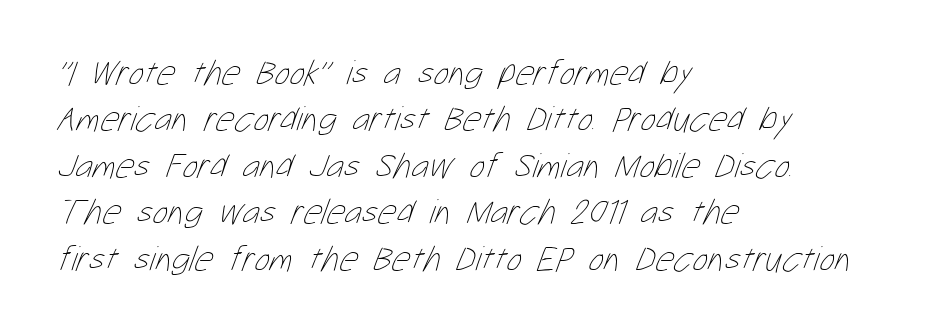
This block has exactly the height ordinary leading produces. Words appear dense and cohesive because spacing is normal. Character widths vary here, with narrow letters taking less room than wide ones. The weight would be labelled regular, book, light, or lighter still.
